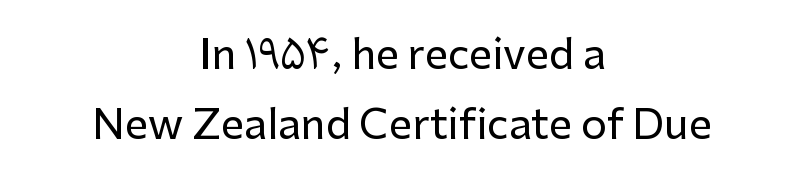
Q: Is the text italic (slanted)? A: No, it is upright.
Q: Is the typeface a serif or a sans-serif typeface? A: Sans-serif.
Q: Is the text underlined? A: No.
Q: How is the paragraph aligned? A: Centered.
Q: Is the spacing between letters normal or unusually wide? A: Normal.
Q: Is the spacing between lines tight, normal or loose? A: Normal.
Q: Width (condensed, normal, or wide)? A: Normal.
Q: Stroke contrast? A: Low.
Q: x-height? A: Medium.
Q: Monospaced? A: No.
